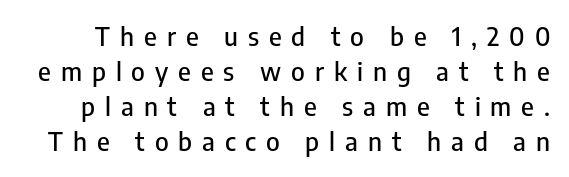
Q: Is the text italic (slanted)? A: No, it is upright.
Q: Is the text underlined? A: No.
Q: Is the spacing between letters normal or unusually wide? A: Unusually wide.
Q: Is the spacing between lines tight, normal or loose? A: Normal.
